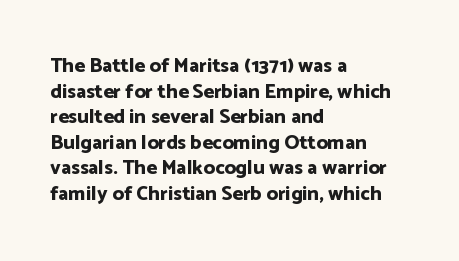
{"italic": "no", "bold": "yes", "underline": "no", "align": "left", "line_spacing": "normal", "line_spacing_ratio": 1.28, "letter_spacing": "normal", "letter_spacing_em": 0.0, "glyph_px": 20}
